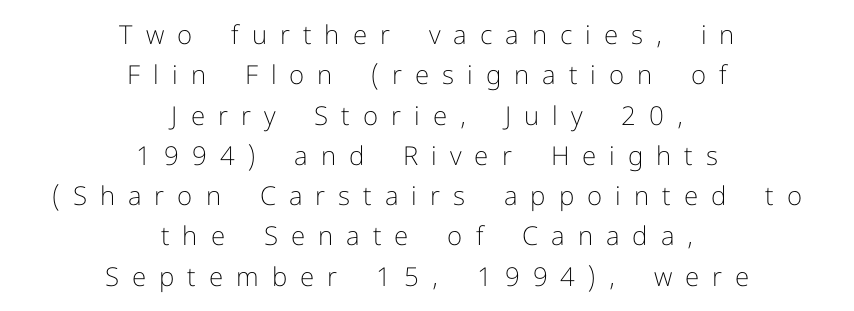
On a weight scale, this lands at 450 or below. Italic: no, the glyphs are upright roman. This rendering uses center alignment, leaving both contours irregular but symmetric. This sample keeps an unexceptional amount of space between lines.
